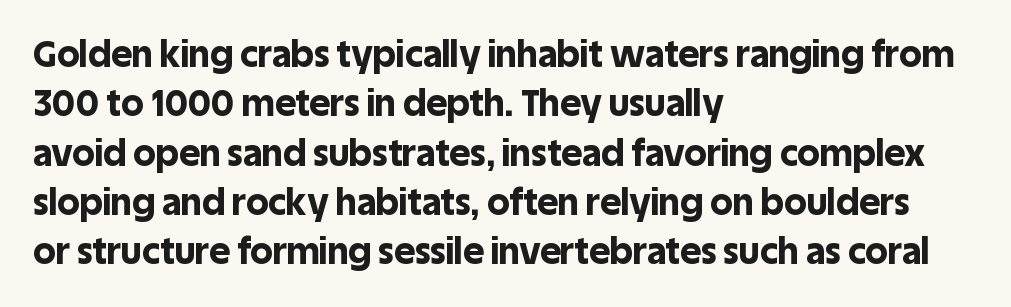
The image shows 36 px bold sans-serif type, upright; set left-aligned, normal line spacing (1.37x), normal letter spacing, not underlined; a large x-height.
